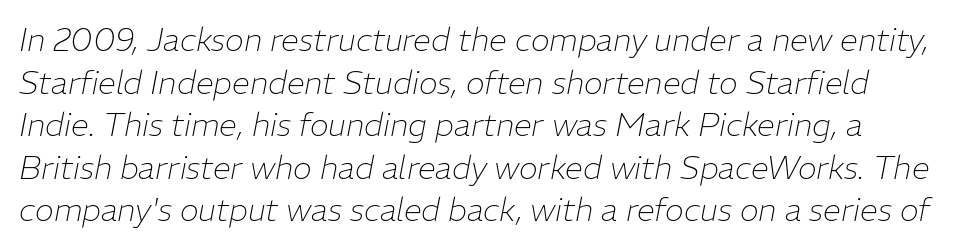
The image shows 32 px thin type, italic (leaning right); set normal line spacing (1.33x), normal letter spacing, not underlined; low stroke contrast and a medium x-height.
